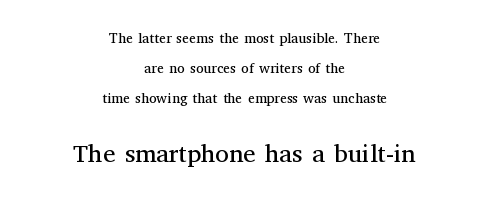
{"italic": "no", "bold": "no", "underline": "no", "align": "center", "line_spacing": "loose", "line_spacing_ratio": 2.13, "letter_spacing": "normal", "letter_spacing_em": 0.0, "larger_block": "second", "size_ratio": 1.79, "glyph_px": 25}
